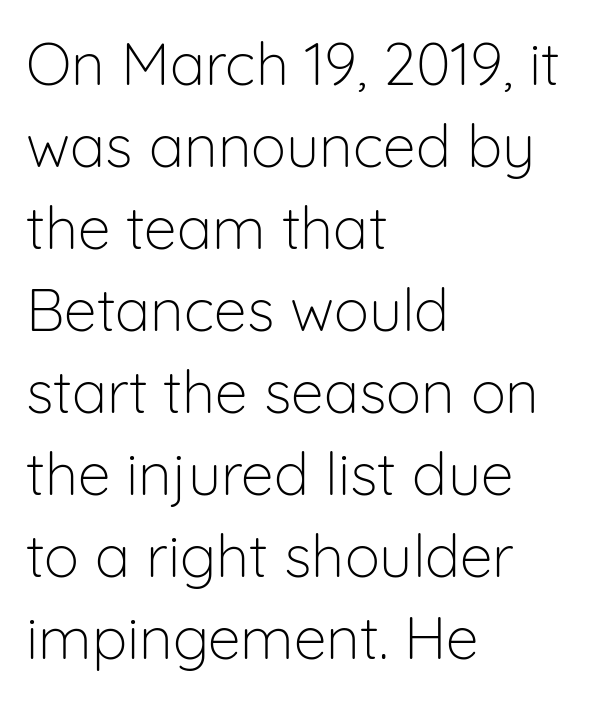
The image shows 59 px light sans-serif type, upright; set left-aligned, normal line spacing (1.39x), normal letter spacing, not underlined; low stroke contrast and a medium x-height.
